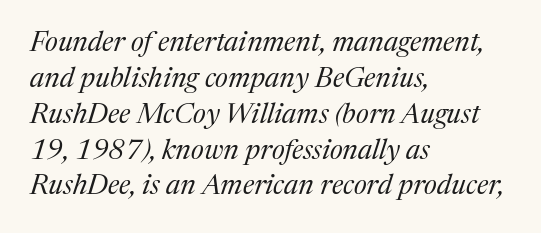
The image shows 28 px regular-weight serif type, italic (leaning right); set left-aligned, normal line spacing (1.28x), normal letter spacing, not underlined; medium stroke contrast and a medium x-height.
